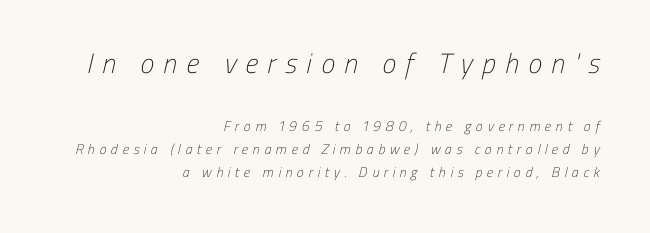
Q: Is the text bold? A: No.
Q: Is the typeface a serif or a sans-serif typeface? A: Sans-serif.
Q: Is the text underlined? A: No.
Q: How is the paragraph aligned? A: Right-aligned.
Q: Is the spacing between letters normal or unusually wide? A: Unusually wide.
Q: Is the spacing between lines tight, normal or loose? A: Normal.
Q: Which block of text is set in a larger size, the first (top) or the second (bottom)? A: The first (top) one.
Q: Width (condensed, normal, or wide)? A: Condensed.
Q: Stroke contrast? A: Low.
Q: x-height? A: Medium.
Q: Monospaced? A: No.
